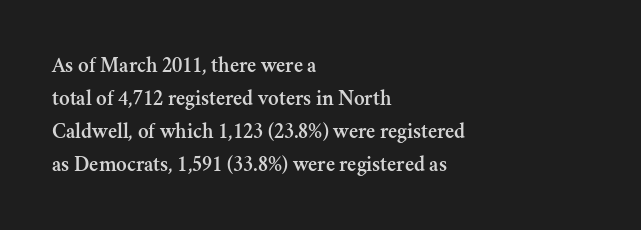
Q: Is the text italic (slanted)? A: No, it is upright.
Q: Is the text underlined? A: No.
Q: How is the paragraph aligned? A: Left-aligned.
Q: Is the spacing between letters normal or unusually wide? A: Normal.
Q: Is the spacing between lines tight, normal or loose? A: Normal.
